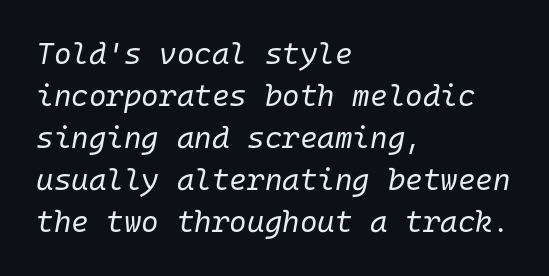
{"italic": "yes", "lean": "right", "slant_degrees": 10, "bold": "no", "weight": "regular", "width": "normal", "stroke_contrast": "low", "x_height": "medium", "monospaced": "yes", "underline": "no", "align": "left", "line_spacing": "normal", "line_spacing_ratio": 1.4, "letter_spacing": "normal", "letter_spacing_em": 0.0, "glyph_px": 30}
